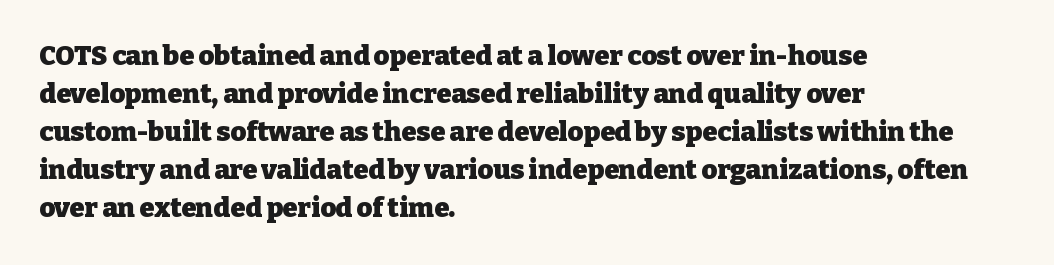
{"italic": "no", "bold": "yes", "underline": "no", "align": "left", "line_spacing": "normal", "line_spacing_ratio": 1.41, "letter_spacing": "normal", "letter_spacing_em": 0.0, "glyph_px": 27}
